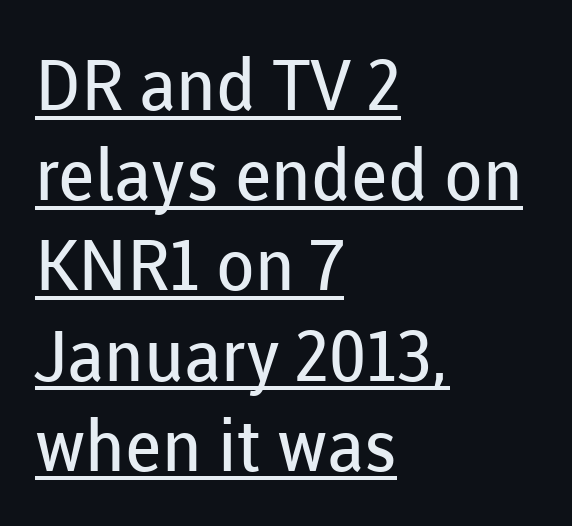
The image shows 71 px regular-weight sans-serif type, upright; set left-aligned, normal line spacing (1.27x), normal letter spacing, underlined; low stroke contrast and a medium x-height.
